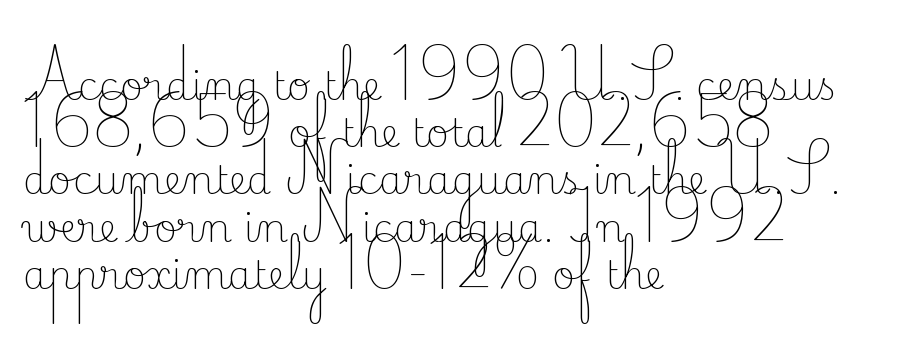
Standard letterfit; no display-style spreading of the glyphs. A roman cut, with each character standing at attention. One-word summary of the alignment: left. This rendering features lettering with no underline. Stroke terminals: seriffed. Compared with a typical body face, this is equally light or lighter still.
